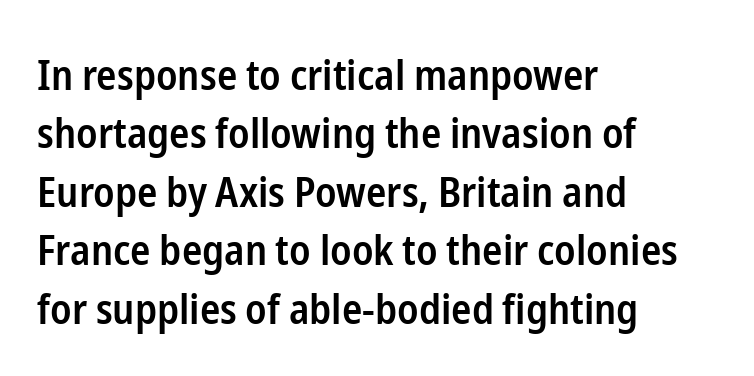
{"serif": "no", "italic": "no", "bold": "semi", "weight": "semibold", "width": "condensed", "stroke_contrast": "low", "x_height": "medium", "monospaced": "no", "underline": "no", "align": "left", "line_spacing": "normal", "line_spacing_ratio": 1.39, "letter_spacing": "normal", "letter_spacing_em": 0.0, "glyph_px": 42}
